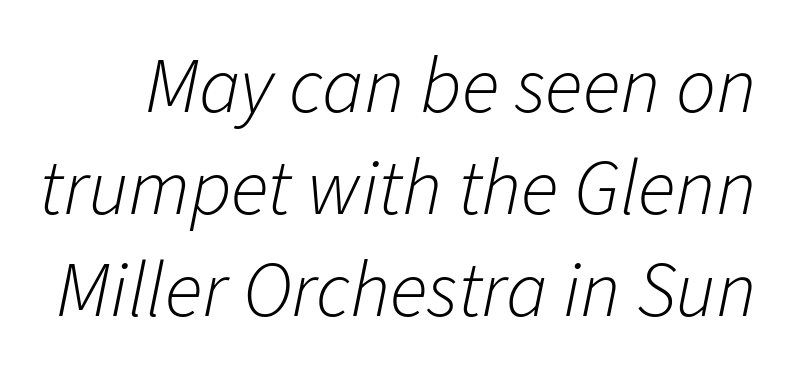
The image shows 79 px light type, italic (leaning right); set normal line spacing (1.29x), normal letter spacing, not underlined; low stroke contrast and a medium x-height.
